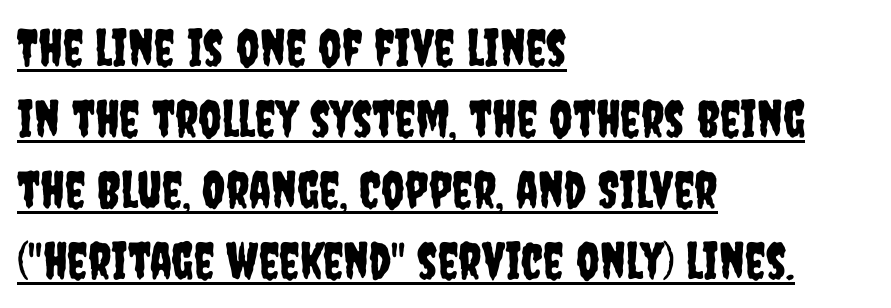
Characters follow at the spacing the type designer built in. The setting favours the left margin, as ordinary paragraphs usually do. This is underlined copy, the kind a proofreader might mark for attention. This sample has the flowing, uneven cadence of proportional lettering.
